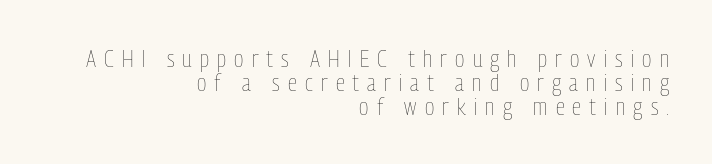
{"italic": "no", "bold": "no", "underline": "no", "align": "right", "line_spacing": "tight", "line_spacing_ratio": 0.99, "letter_spacing": "wide", "letter_spacing_em": 0.34, "glyph_px": 24}
